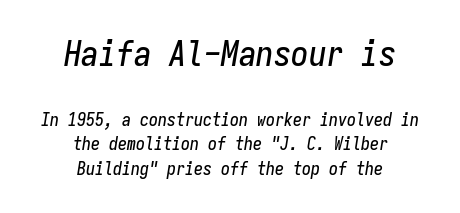
Here the first block reads like a headline and the second like body copy. Where is the straight margin? There isn't one; the lines are centered. Clear beneath every line of the passage. The face used here is monospaced, like something from a code editor.
